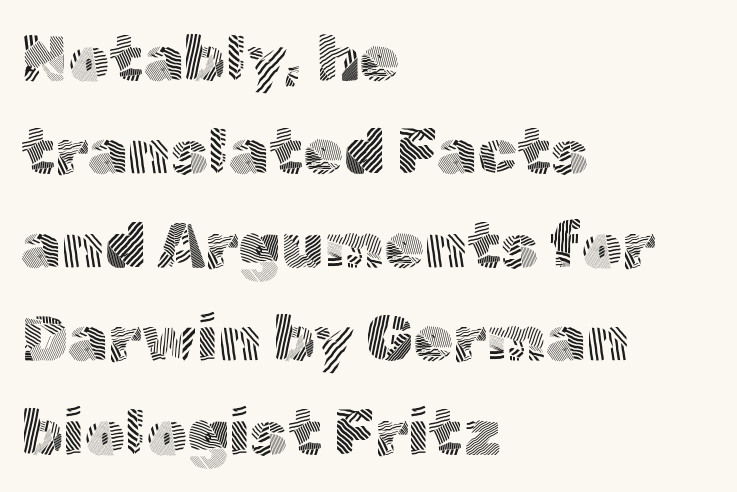
{"serif": "no", "italic": "no", "bold": "no", "weight": "light", "width": "normal", "x_height": "medium", "monospaced": "no", "underline": "no", "align": "left", "line_spacing": "normal", "line_spacing_ratio": 1.46, "letter_spacing": "normal", "letter_spacing_em": 0.0, "glyph_px": 64}
